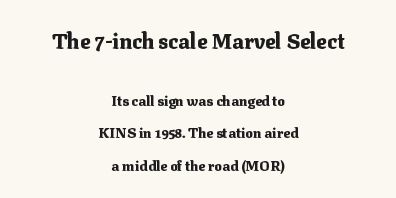
Q: Is the text bold? A: Yes.
Q: Is the text italic (slanted)? A: No, it is upright.
Q: Is the text underlined? A: No.
Q: How is the paragraph aligned? A: Centered.
Q: Is the spacing between letters normal or unusually wide? A: Normal.
Q: Is the spacing between lines tight, normal or loose? A: Loose.
Q: Which block of text is set in a larger size, the first (top) or the second (bottom)? A: The first (top) one.
